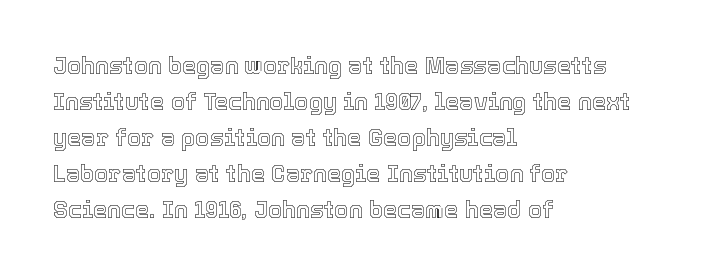
{"italic": "no", "underline": "no", "align": "left", "line_spacing": "normal", "line_spacing_ratio": 1.56, "letter_spacing": "normal", "letter_spacing_em": 0.0, "glyph_px": 23}
